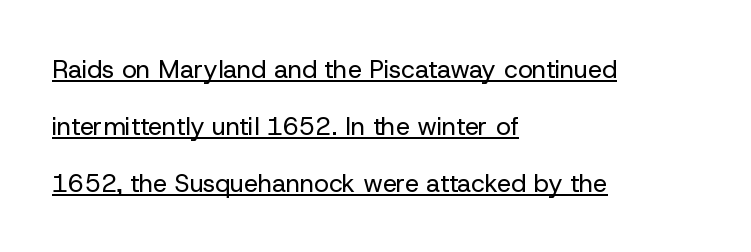
Teacher's note: observe the even left margin — that is flush-left alignment. One glance says open: line gaps are wider than usual. Vertical strokes here are truly vertical. The strokes are not fattened; the text isn't bold. The letterforms sit shoulder to shoulder at normal distance.
